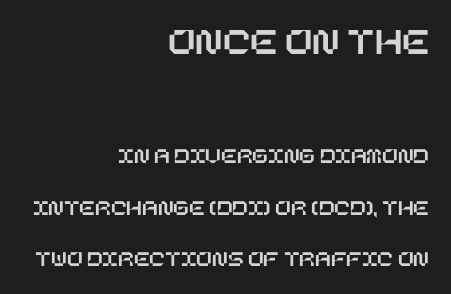
You could fit nearly another row in the gap between these rows. This rendering features lettering with no underline. The more generous point size was reserved for the upper chunk. The rendering anchors every line to the right-hand side. The passage shown has conventional tracking throughout. Quick note: not italic, upright.
